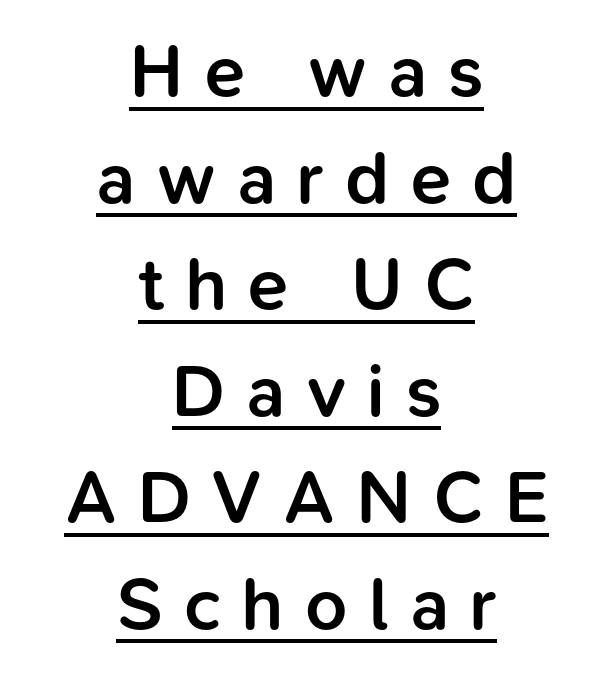
Q: Is the text bold? A: Semi-bold.
Q: Is the text italic (slanted)? A: No, it is upright.
Q: Is the typeface a serif or a sans-serif typeface? A: Sans-serif.
Q: Is the text underlined? A: Yes.
Q: How is the paragraph aligned? A: Centered.
Q: Is the spacing between letters normal or unusually wide? A: Unusually wide.
Q: Is the spacing between lines tight, normal or loose? A: Normal.
Q: Width (condensed, normal, or wide)? A: Normal.
Q: Stroke contrast? A: Low.
Q: x-height? A: Medium.
Q: Monospaced? A: No.
